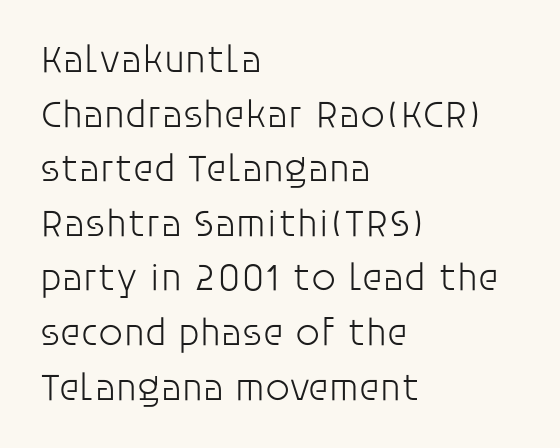
Q: Is the text bold? A: No.
Q: Is the text italic (slanted)? A: No, it is upright.
Q: Is the typeface a serif or a sans-serif typeface? A: Sans-serif.
Q: Is the text underlined? A: No.
Q: How is the paragraph aligned? A: Left-aligned.
Q: Is the spacing between letters normal or unusually wide? A: Normal.
Q: Is the spacing between lines tight, normal or loose? A: Normal.
Q: Width (condensed, normal, or wide)? A: Normal.
Q: Stroke contrast? A: Low.
Q: x-height? A: Large.
Q: Monospaced? A: No.
